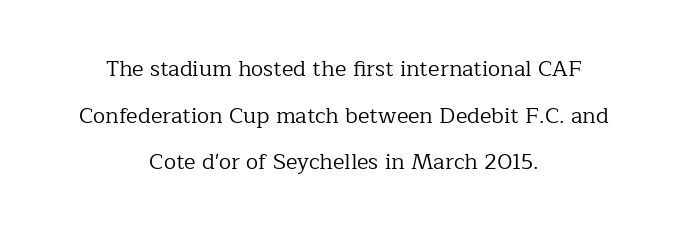
The image shows 22 px text type, upright; set centered, loose line spacing (2.12x), normal letter spacing, not underlined.
